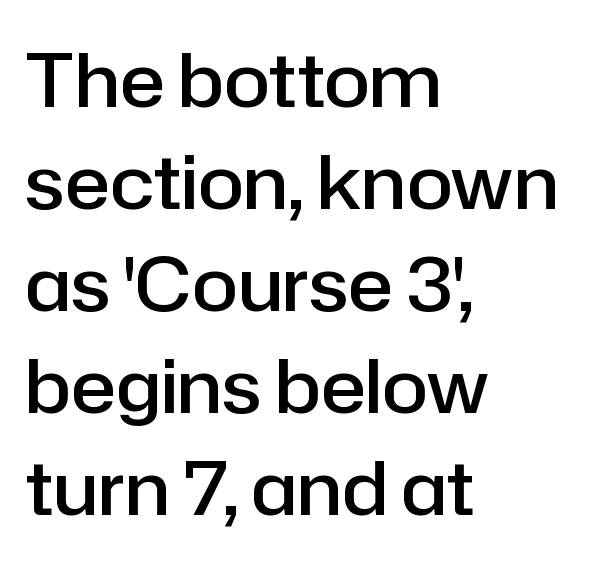
{"serif": "no", "italic": "no", "bold": "semi", "weight": "semibold", "width": "normal", "stroke_contrast": "low", "x_height": "medium", "monospaced": "no", "underline": "no", "align": "left", "line_spacing": "normal", "line_spacing_ratio": 1.36, "letter_spacing": "normal", "letter_spacing_em": 0.0, "glyph_px": 75}
